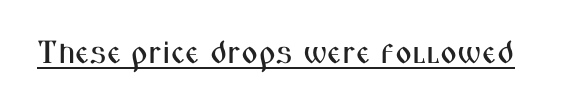
Caption: standard tracking, unaltered. Type style note: lacks serifs. These characters rest on top of a visible drawn line. The rendering uses natural spacing where letterforms have individual widths. Every character sits straight up, as roman type does.
